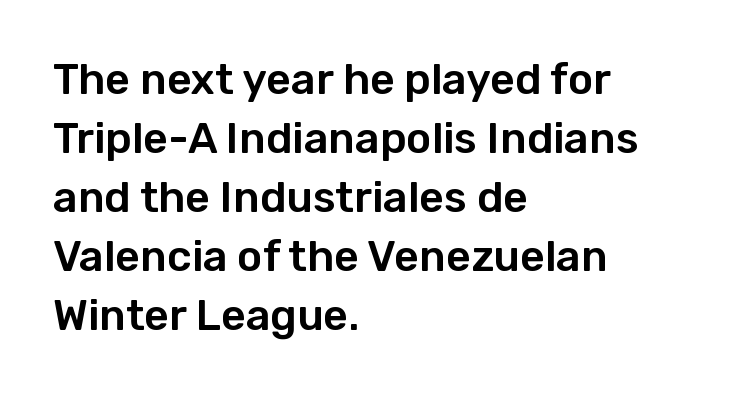
Q: Is the text italic (slanted)? A: No, it is upright.
Q: Is the typeface a serif or a sans-serif typeface? A: Sans-serif.
Q: Is the text underlined? A: No.
Q: How is the paragraph aligned? A: Left-aligned.
Q: Is the spacing between letters normal or unusually wide? A: Normal.
Q: Is the spacing between lines tight, normal or loose? A: Normal.
Q: Width (condensed, normal, or wide)? A: Normal.
Q: Stroke contrast? A: Low.
Q: x-height? A: Medium.
Q: Monospaced? A: No.
